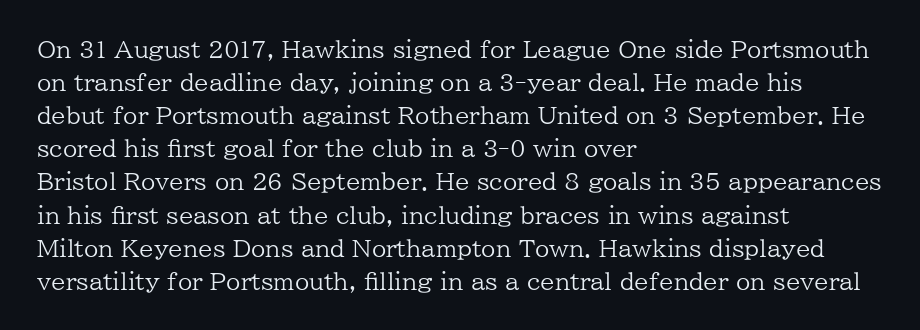
The image shows 23 px text type, upright; set left-aligned, normal line spacing (1.44x), normal letter spacing, not underlined.
